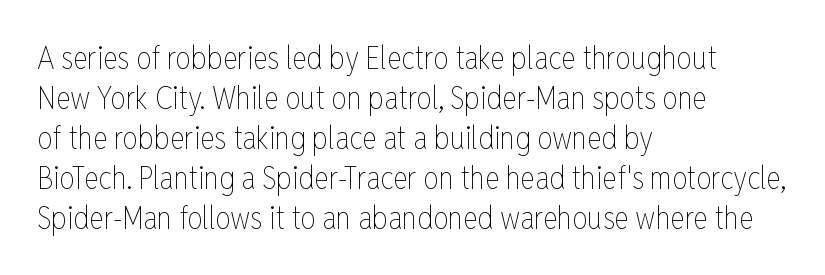
Q: Is the text bold? A: No.
Q: Is the text italic (slanted)? A: No, it is upright.
Q: Is the text underlined? A: No.
Q: How is the paragraph aligned? A: Left-aligned.
Q: Is the spacing between letters normal or unusually wide? A: Normal.
Q: Is the spacing between lines tight, normal or loose? A: Normal.
Q: Width (condensed, normal, or wide)? A: Condensed.
Q: Stroke contrast? A: Low.
Q: x-height? A: Medium.
Q: Monospaced? A: No.
